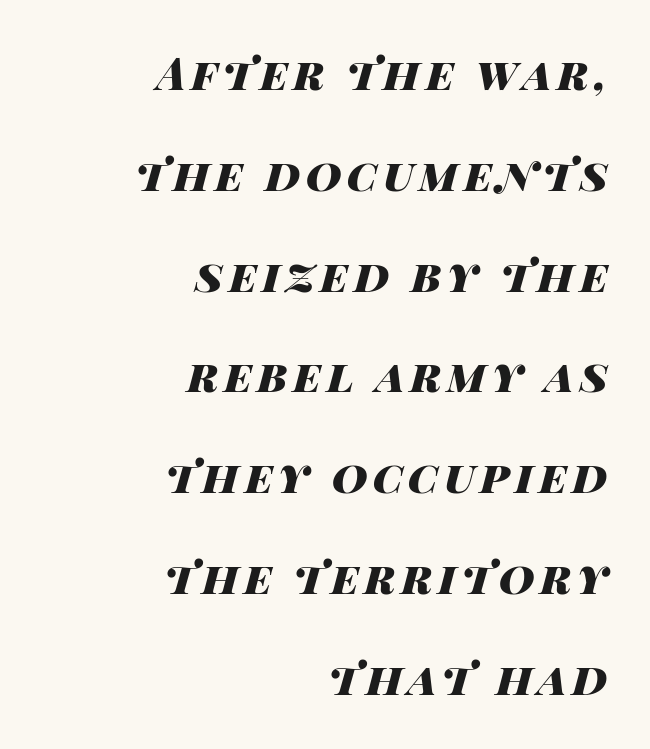
{"italic": "yes", "lean": "right", "slant_degrees": 14, "bold": "yes", "weight": "heavy", "width": "wide", "stroke_contrast": "high", "x_height": "large", "monospaced": "no", "underline": "no", "align": "right", "line_spacing": "loose", "line_spacing_ratio": 2.29, "glyph_px": 44}
